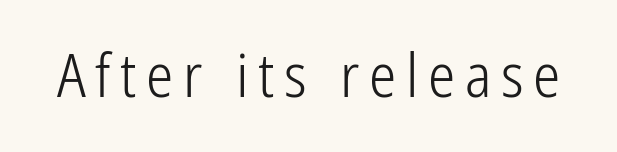
The lettering holds an erect, upright posture throughout. The weight tops out at a normal text grade. The passage shown is typed in a proportional face where columns would drift. Regarding serifs, this sample does without them. The foot of each line stays bare and open.
